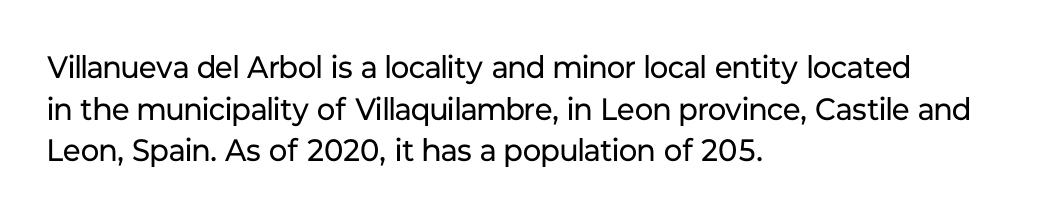
Here the glyphs are tracked normally, forming tight word shapes. Successive baselines arrive at the customary interval. The rendering uses natural spacing where letterforms have individual widths. Reading down the block, your eye returns to a fixed left position each line.
